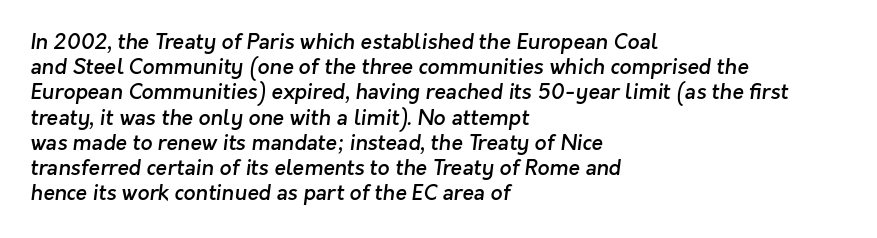
The image shows 21 px text type; set left-aligned, line spacing 1.2x, normal letter spacing, not underlined.
